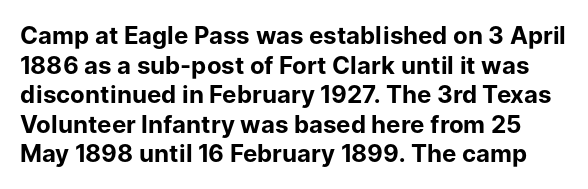
Q: Is the text bold? A: Yes.
Q: Is the text italic (slanted)? A: No, it is upright.
Q: Is the text underlined? A: No.
Q: Is the spacing between letters normal or unusually wide? A: Normal.
